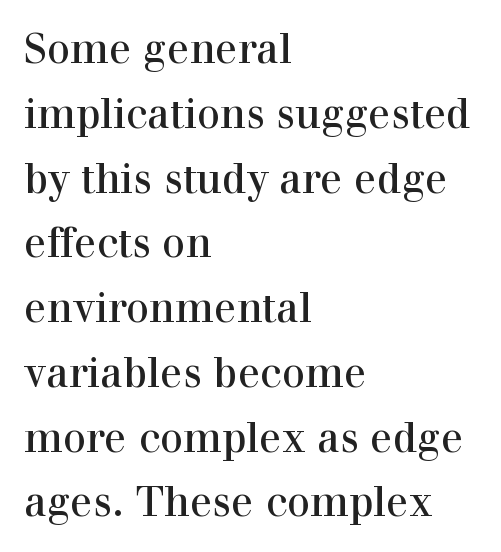
Q: Is the text italic (slanted)? A: No, it is upright.
Q: Is the typeface a serif or a sans-serif typeface? A: Serif.
Q: Is the text underlined? A: No.
Q: How is the paragraph aligned? A: Left-aligned.
Q: Is the spacing between letters normal or unusually wide? A: Normal.
Q: Is the spacing between lines tight, normal or loose? A: Normal.
Q: Width (condensed, normal, or wide)? A: Normal.
Q: x-height? A: Medium.
Q: Monospaced? A: No.
